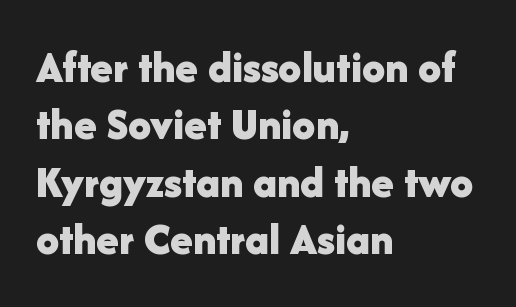
{"serif": "no", "italic": "no", "bold": "yes", "weight": "bold", "width": "normal", "stroke_contrast": "low", "x_height": "medium", "monospaced": "no", "underline": "no", "align": "left", "line_spacing": "normal", "line_spacing_ratio": 1.25, "letter_spacing": "normal", "letter_spacing_em": 0.0, "glyph_px": 46}
